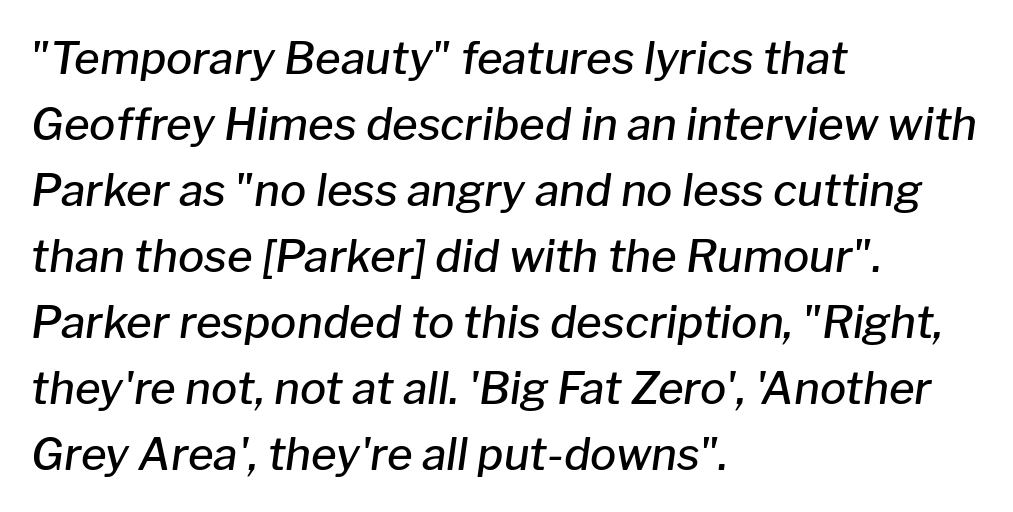
Q: Is the text bold? A: Semi-bold.
Q: Is the text italic (slanted)? A: Yes, it leans right by about 8 degrees.
Q: Is the text underlined? A: No.
Q: How is the paragraph aligned? A: Left-aligned.
Q: Is the spacing between letters normal or unusually wide? A: Normal.
Q: Is the spacing between lines tight, normal or loose? A: Normal.
Q: Width (condensed, normal, or wide)? A: Normal.
Q: Stroke contrast? A: Low.
Q: x-height? A: Medium.
Q: Monospaced? A: No.
